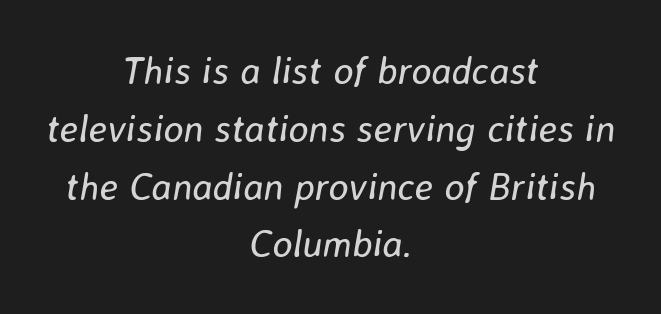
In terms of letterspacing, this is plain default setting. Note the varied advance widths — an 'i' is clearly narrower than an 'm'. Weight: not bold — regular or lighter. The axis of the letterforms is tilted away from vertical. Plain, unruled lines of type. Compared with a flush-left layout, this one balances lines on the center instead.
